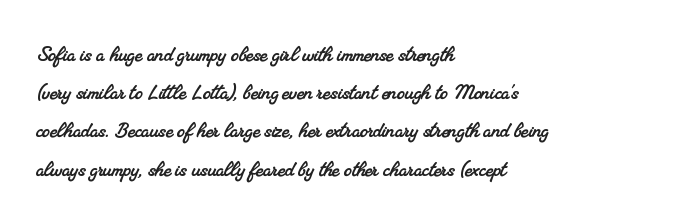
Horizontally, the lines are justified to the leading edge only. These lines sit exactly where default settings would place them. The tracking reads as untouched default to a designer's eye. The string is rendered with underlining switched off.
